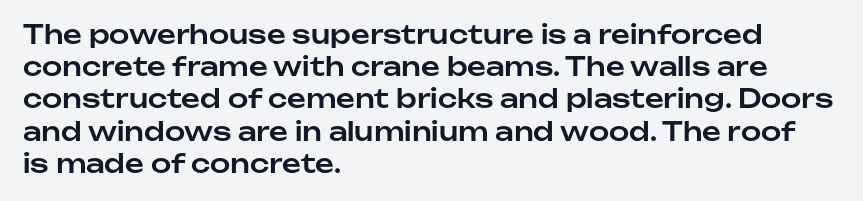
{"italic": "no", "underline": "no", "align": "left", "line_spacing_ratio": 1.24, "letter_spacing": "normal", "letter_spacing_em": 0.0, "glyph_px": 26}
